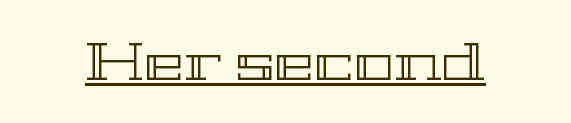
The image shows 54 px wide type, upright; set normal letter spacing, underlined; a medium x-height.
